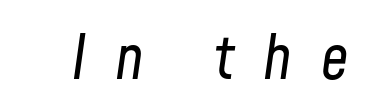
{"italic": "yes", "lean": "right", "slant_degrees": 8, "bold": "no", "weight": "regular", "width": "condensed", "stroke_contrast": "low", "x_height": "medium", "monospaced": "no", "underline": "no", "letter_spacing": "wide", "letter_spacing_em": 0.47, "glyph_px": 61}
